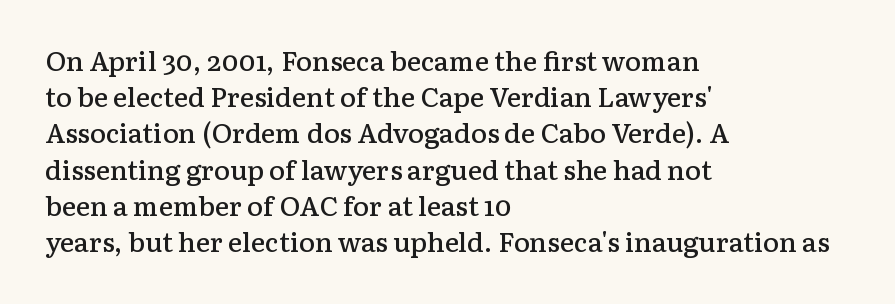
Q: Is the text bold? A: Semi-bold.
Q: Is the text italic (slanted)? A: No, it is upright.
Q: Is the text underlined? A: No.
Q: How is the paragraph aligned? A: Left-aligned.
Q: Is the spacing between letters normal or unusually wide? A: Normal.
Q: Is the spacing between lines tight, normal or loose? A: Normal.
